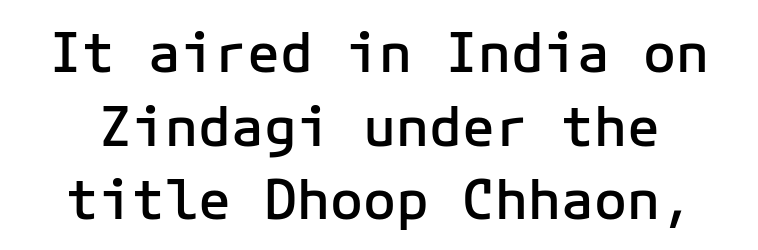
The image shows 55 px semibold sans-serif type, upright; set normal line spacing (1.34x), normal letter spacing, not underlined; low stroke contrast and a medium x-height.
